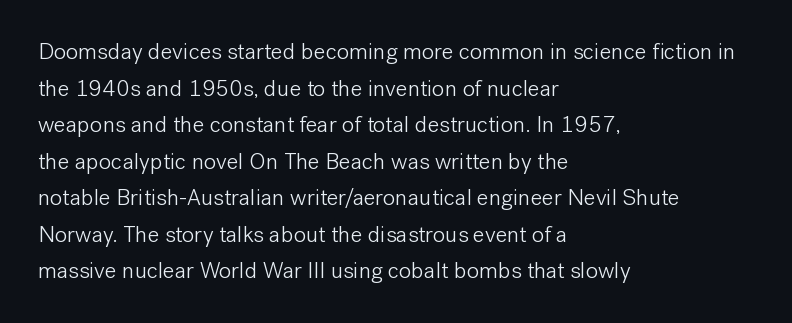
The image shows 23 px text type, upright; set left-aligned, normal line spacing (1.59x), normal letter spacing, not underlined.
